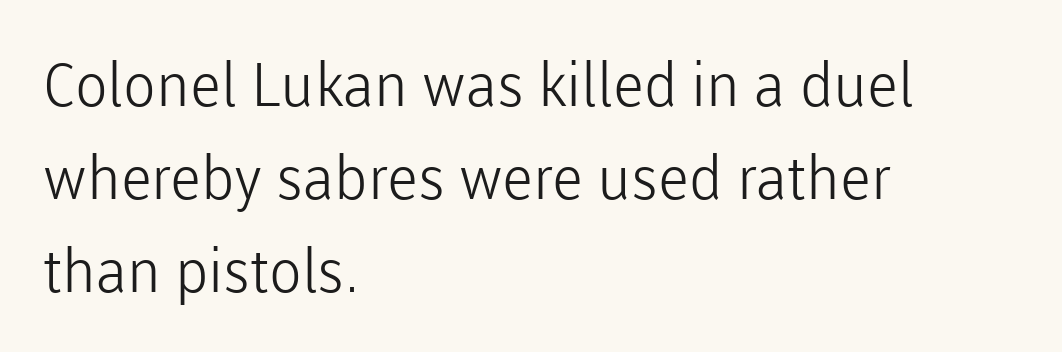
Are there feet on the stems? There aren't — it's a sans. The glyphs are unaccompanied by any horizontal stroke below them. The passage shown is typed in a proportional face where columns would drift. You could call the tracking neutral — neither tight nor loose. The lines in this sample share a left origin and differ only in where they stop. Do the letters lean? They stand straight.
